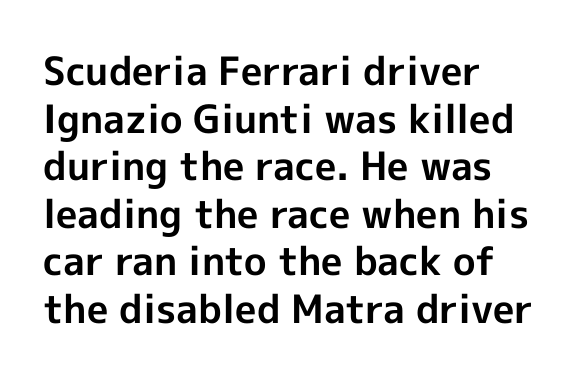
Q: Is the text bold? A: Yes.
Q: Is the text italic (slanted)? A: No, it is upright.
Q: Is the typeface a serif or a sans-serif typeface? A: Sans-serif.
Q: Is the text underlined? A: No.
Q: How is the paragraph aligned? A: Left-aligned.
Q: Is the spacing between letters normal or unusually wide? A: Normal.
Q: Width (condensed, normal, or wide)? A: Normal.
Q: x-height? A: Medium.
Q: Monospaced? A: No.
